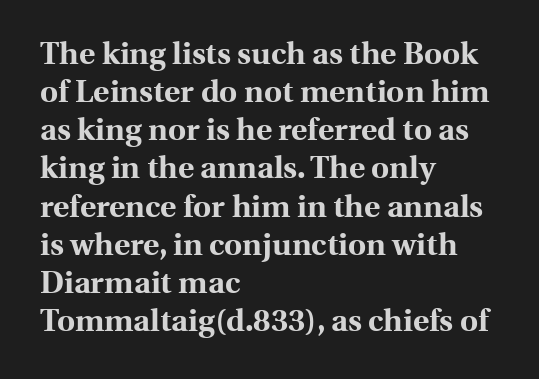
{"serif": "yes", "italic": "no", "bold": "yes", "weight": "bold", "width": "normal", "x_height": "medium", "monospaced": "no", "underline": "no", "align": "left", "line_spacing_ratio": 1.23, "letter_spacing": "normal", "letter_spacing_em": 0.0, "glyph_px": 31}
